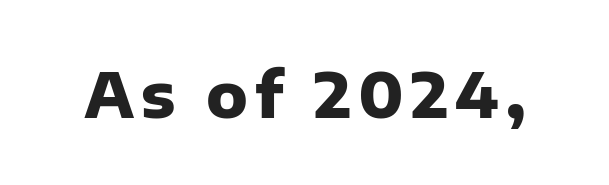
{"serif": "no", "italic": "no", "bold": "yes", "weight": "heavy", "width": "normal", "stroke_contrast": "low", "x_height": "medium", "monospaced": "no", "underline": "no", "glyph_px": 63}
